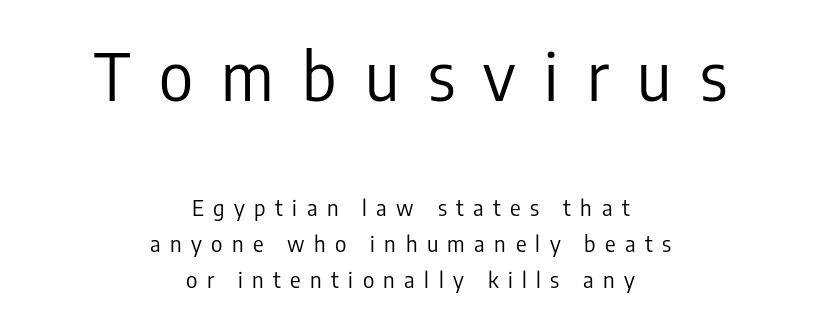
Q: Is the text bold? A: No.
Q: Is the text italic (slanted)? A: No, it is upright.
Q: Is the typeface a serif or a sans-serif typeface? A: Sans-serif.
Q: Is the text underlined? A: No.
Q: How is the paragraph aligned? A: Centered.
Q: Is the spacing between letters normal or unusually wide? A: Unusually wide.
Q: Is the spacing between lines tight, normal or loose? A: Normal.
Q: Which block of text is set in a larger size, the first (top) or the second (bottom)? A: The first (top) one.
Q: Width (condensed, normal, or wide)? A: Condensed.
Q: Stroke contrast? A: Low.
Q: x-height? A: Medium.
Q: Monospaced? A: No.
